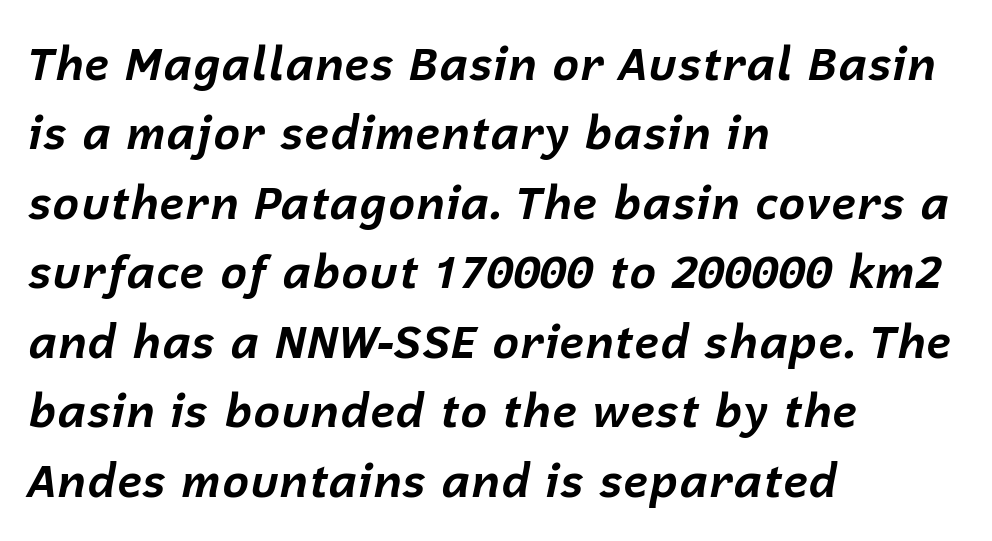
{"italic": "yes", "lean": "right", "slant_degrees": 12, "bold": "yes", "weight": "bold", "width": "normal", "stroke_contrast": "low", "x_height": "medium", "monospaced": "no", "underline": "no", "align": "left", "line_spacing": "normal", "line_spacing_ratio": 1.51, "letter_spacing": "normal", "letter_spacing_em": 0.0, "glyph_px": 46}
